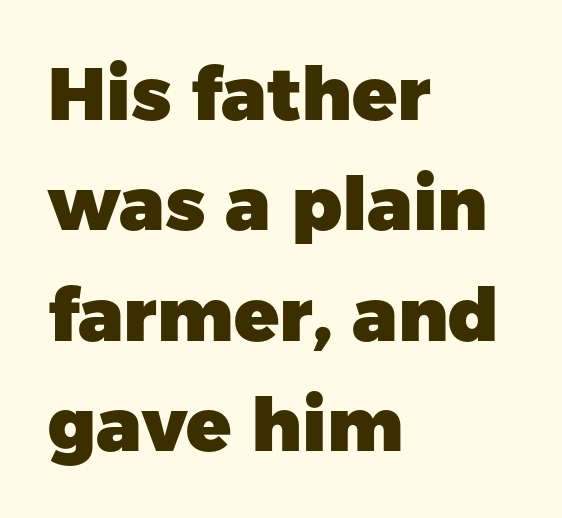
Is the block centered? No — it sits flush against the left margin. The strokes are fattened all the way to bold. The lettering holds an erect, upright posture throughout. Standard letterfit; no display-style spreading of the glyphs. You could not count columns in this text — the font is proportionally spaced.
